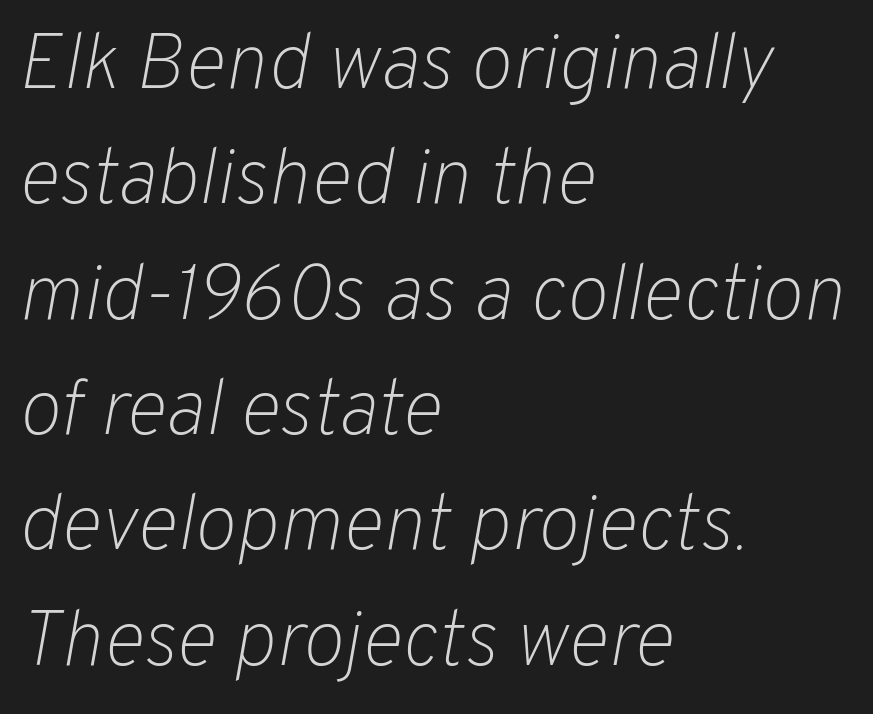
{"italic": "yes", "lean": "right", "slant_degrees": 10, "bold": "no", "weight": "light", "width": "normal", "stroke_contrast": "low", "x_height": "medium", "monospaced": "no", "underline": "no", "align": "left", "line_spacing": "normal", "line_spacing_ratio": 1.46, "letter_spacing": "normal", "letter_spacing_em": 0.0, "glyph_px": 79}
